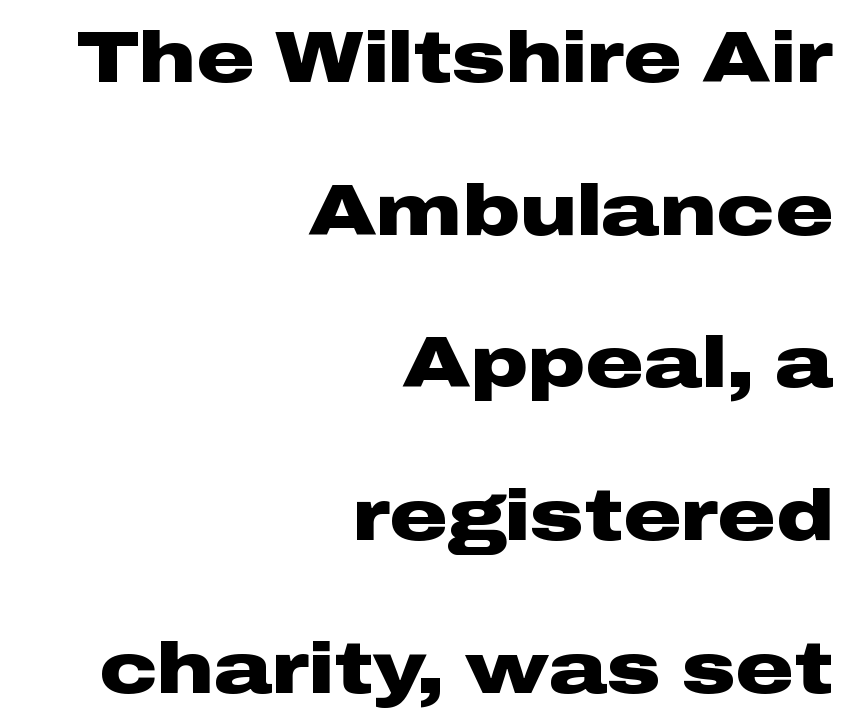
The image shows 72 px heavy, wide sans-serif type, upright; set right-aligned, loose line spacing (2.12x), normal letter spacing, not underlined; low stroke contrast and a medium x-height.
